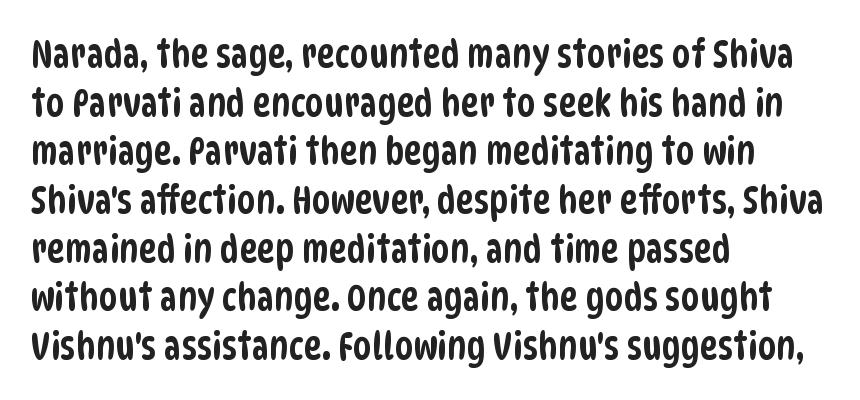
{"serif": "no", "width": "condensed", "stroke_contrast": "low", "x_height": "large", "monospaced": "no", "underline": "no", "align": "left", "line_spacing": "normal", "line_spacing_ratio": 1.28, "letter_spacing": "normal", "letter_spacing_em": 0.0, "glyph_px": 38}
